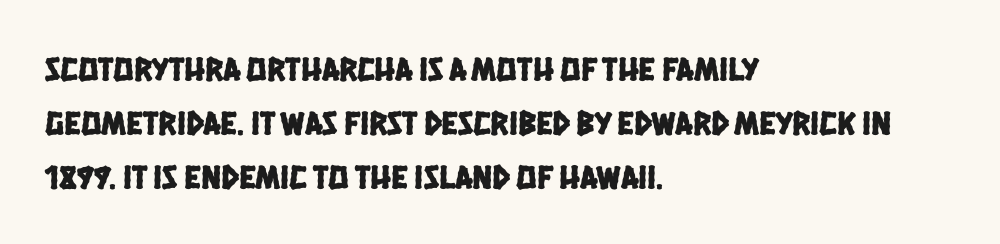
The image shows 34 px condensed sans-serif type; set left-aligned, normal line spacing (1.59x), normal letter spacing, not underlined; low stroke contrast and a large x-height.
